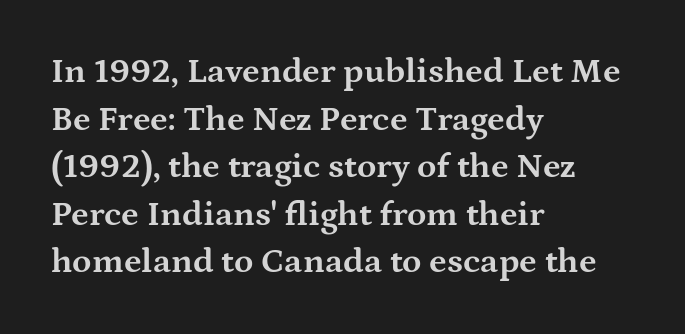
{"serif": "yes", "italic": "no", "bold": "yes", "weight": "bold", "width": "wide", "stroke_contrast": "medium", "x_height": "medium", "monospaced": "no", "underline": "no", "align": "left", "line_spacing": "normal", "line_spacing_ratio": 1.36, "letter_spacing": "normal", "letter_spacing_em": 0.0, "glyph_px": 35}
